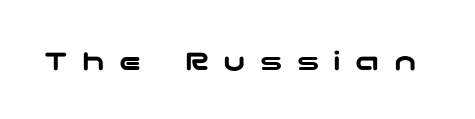
The image shows 30 px wide sans-serif type, upright; set unusually wide letter spacing (+0.48 em), not underlined; low stroke contrast and a medium x-height.
